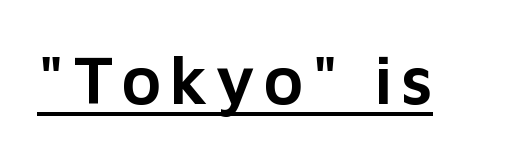
Q: Is the text italic (slanted)? A: No, it is upright.
Q: Is the typeface a serif or a sans-serif typeface? A: Sans-serif.
Q: Is the text underlined? A: Yes.
Q: Width (condensed, normal, or wide)? A: Normal.
Q: Stroke contrast? A: Low.
Q: x-height? A: Medium.
Q: Monospaced? A: No.
